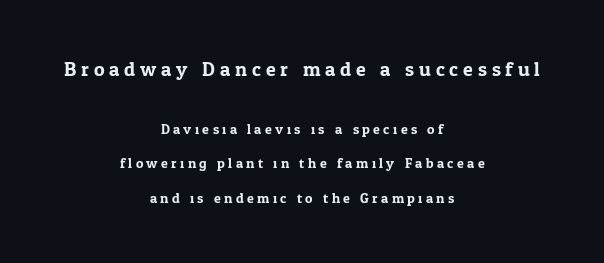
Q: Is the text italic (slanted)? A: No, it is upright.
Q: Is the text underlined? A: No.
Q: How is the paragraph aligned? A: Centered.
Q: Is the spacing between letters normal or unusually wide? A: Unusually wide.
Q: Is the spacing between lines tight, normal or loose? A: Loose.
Q: Which block of text is set in a larger size, the first (top) or the second (bottom)? A: The first (top) one.
